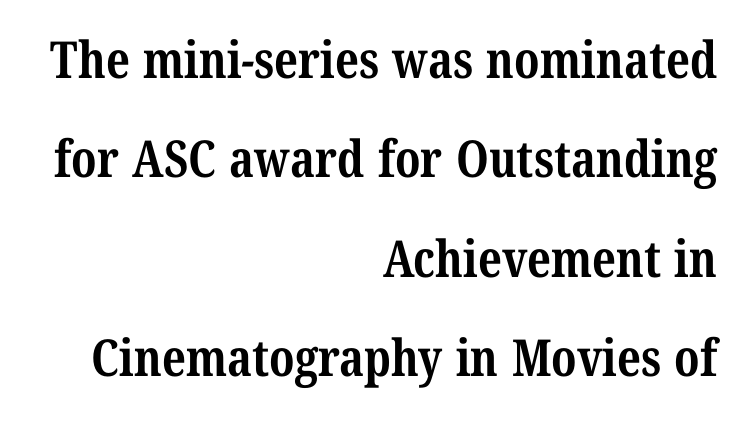
Q: Is the text bold? A: Yes.
Q: Is the typeface a serif or a sans-serif typeface? A: Serif.
Q: Is the text underlined? A: No.
Q: How is the paragraph aligned? A: Right-aligned.
Q: Is the spacing between letters normal or unusually wide? A: Normal.
Q: Is the spacing between lines tight, normal or loose? A: Loose.
Q: Width (condensed, normal, or wide)? A: Condensed.
Q: Stroke contrast? A: Medium.
Q: x-height? A: Medium.
Q: Monospaced? A: No.
